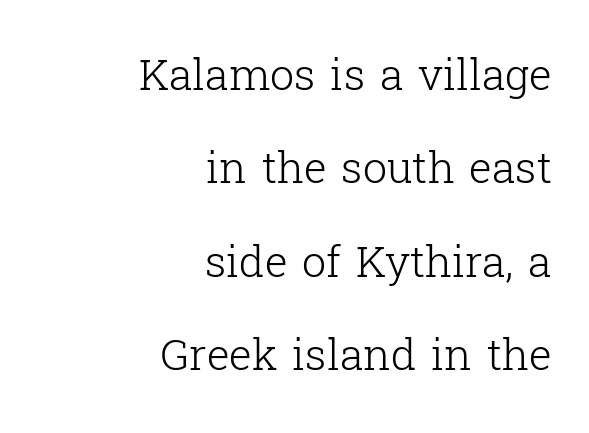
Q: Is the text bold? A: No.
Q: Is the text italic (slanted)? A: No, it is upright.
Q: Is the typeface a serif or a sans-serif typeface? A: Serif.
Q: Is the text underlined? A: No.
Q: How is the paragraph aligned? A: Right-aligned.
Q: Is the spacing between letters normal or unusually wide? A: Normal.
Q: Is the spacing between lines tight, normal or loose? A: Loose.
Q: Width (condensed, normal, or wide)? A: Normal.
Q: Stroke contrast? A: Low.
Q: x-height? A: Medium.
Q: Monospaced? A: No.
